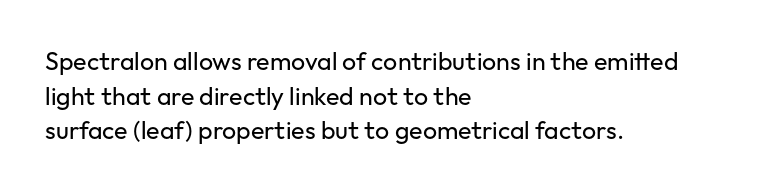
The image shows 25 px text type, upright; set left-aligned, normal line spacing (1.39x), normal letter spacing, not underlined.
